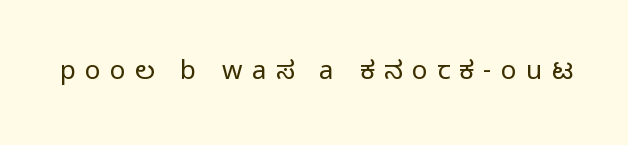
{"italic": "no", "bold": "no", "underline": "no", "letter_spacing": "wide", "letter_spacing_em": 0.36, "glyph_px": 26}
